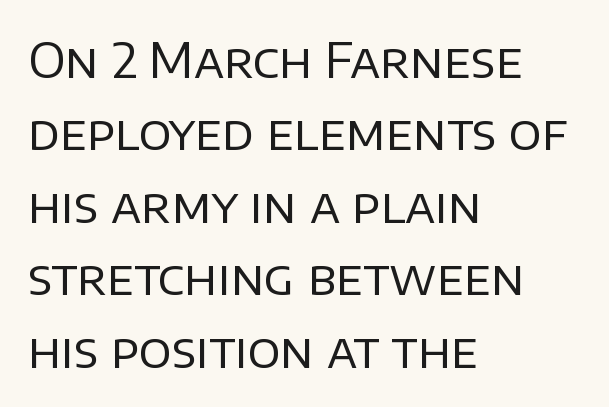
The image shows 48 px regular-weight sans-serif type, upright; set left-aligned, normal line spacing (1.51x), normal letter spacing, not underlined; low stroke contrast and a large x-height.
